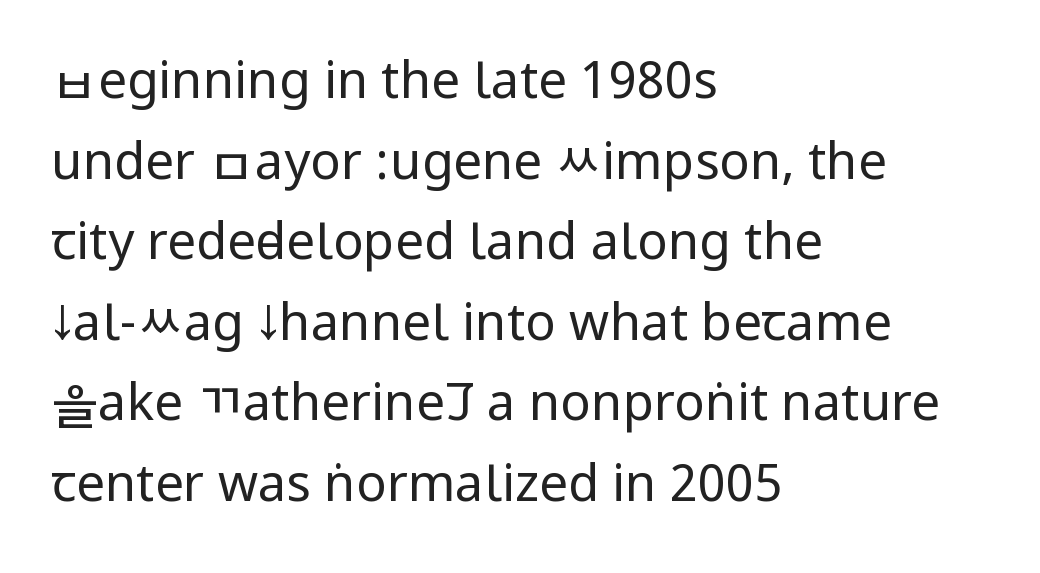
The image shows 51 px regular-weight, condensed sans-serif type, upright; set left-aligned, normal line spacing (1.58x), normal letter spacing, not underlined; low stroke contrast.
